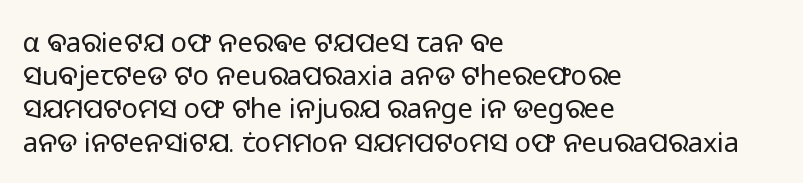
The image shows 27 px text type, upright; set left-aligned, line spacing 1.23x, normal letter spacing, not underlined.
